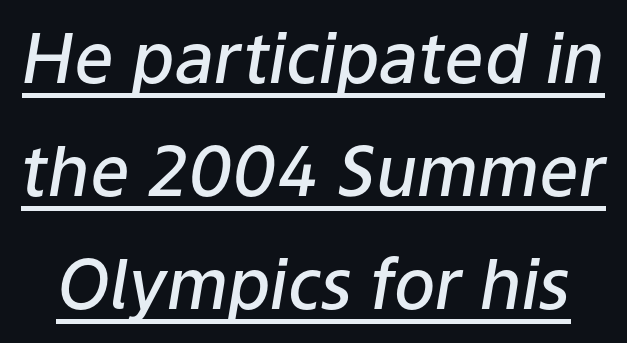
The image shows 69 px semibold type, italic (leaning right); set normal line spacing (1.64x), normal letter spacing, underlined; low stroke contrast and a medium x-height.
